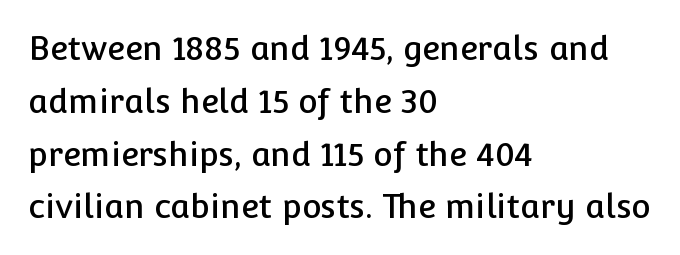
This is roman type, the default non-slanted kind. The letterforms sit shoulder to shoulder at normal distance. In terms of letterform style, serifs are entirely absent. Notice how descenders clear the ascenders below comfortably — that's standard leading. Looks like regular typesetting: each glyph gets only the width it needs.
